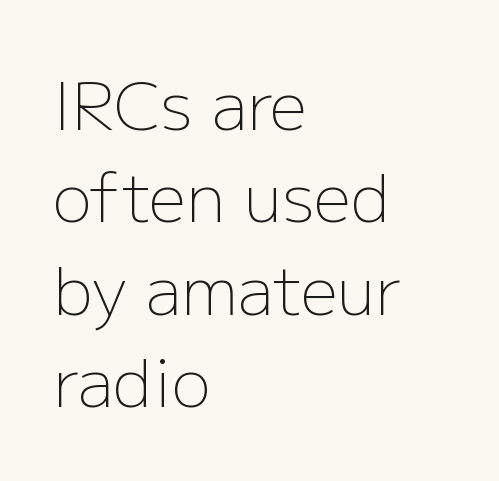
Regular leading. Visually the block forms a straight wall on the left and a jagged coastline on the right. Look at the bottom of the vertical strokes: they stop flat, with no serifs. The face used here is proportionally spaced, like ordinary book or web type. Ink coverage per letter is moderate at most.
